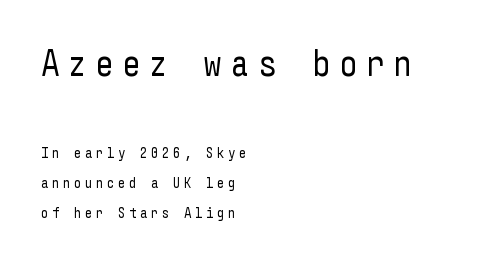
The image shows 37 px regular-weight, condensed sans-serif type, upright; set left-aligned, loose line spacing (1.97x), unusually wide letter spacing (+0.22 em), not underlined; the first (top) block is 2.47x larger; low stroke contrast and a medium x-height.
